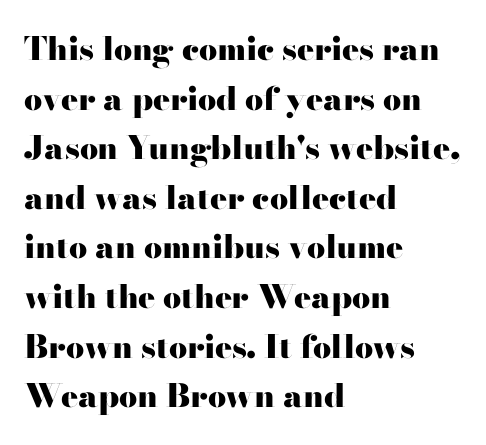
The image shows 32 px heavy, wide serif type, upright; set left-aligned, normal line spacing (1.55x), normal letter spacing, not underlined; high stroke contrast and a small x-height.
